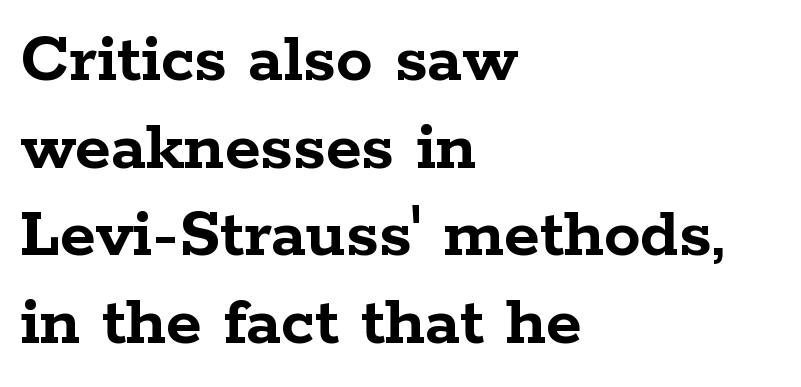
Q: Is the text bold? A: Yes.
Q: Is the text italic (slanted)? A: No, it is upright.
Q: Is the typeface a serif or a sans-serif typeface? A: Serif.
Q: Is the text underlined? A: No.
Q: How is the paragraph aligned? A: Left-aligned.
Q: Is the spacing between letters normal or unusually wide? A: Normal.
Q: Width (condensed, normal, or wide)? A: Wide.
Q: Stroke contrast? A: Low.
Q: x-height? A: Medium.
Q: Monospaced? A: No.
